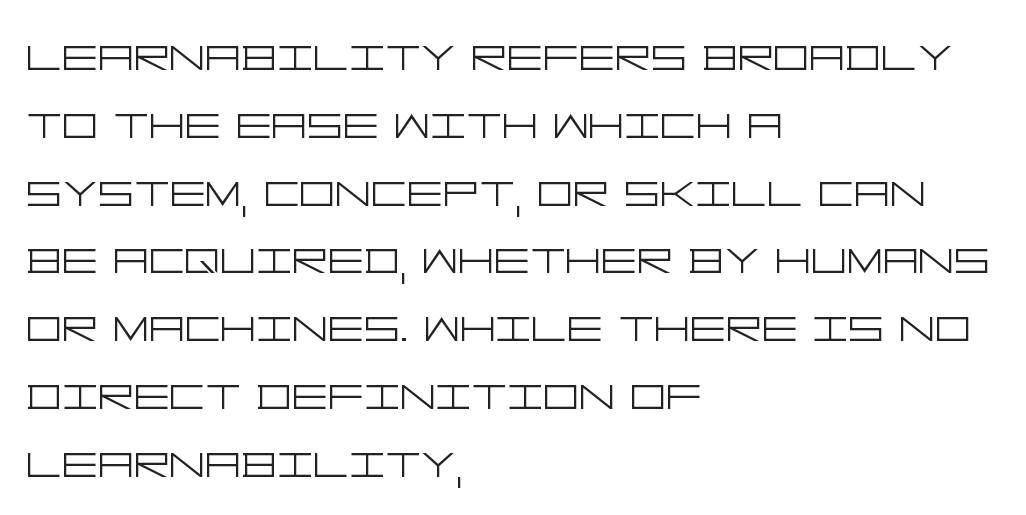
Q: Is the text bold? A: No.
Q: Is the text italic (slanted)? A: No, it is upright.
Q: Is the typeface a serif or a sans-serif typeface? A: Sans-serif.
Q: Is the text underlined? A: No.
Q: How is the paragraph aligned? A: Left-aligned.
Q: Is the spacing between letters normal or unusually wide? A: Normal.
Q: Width (condensed, normal, or wide)? A: Wide.
Q: Stroke contrast? A: Low.
Q: x-height? A: Large.
